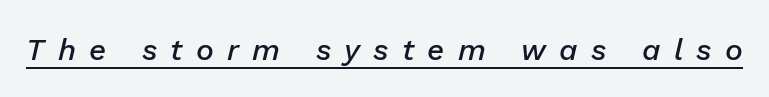
Q: Is the text bold? A: Semi-bold.
Q: Is the text italic (slanted)? A: Yes, it leans right by about 13 degrees.
Q: Is the text underlined? A: Yes.
Q: Is the spacing between letters normal or unusually wide? A: Unusually wide.
Q: Width (condensed, normal, or wide)? A: Normal.
Q: Stroke contrast? A: Low.
Q: x-height? A: Medium.
Q: Monospaced? A: No.
